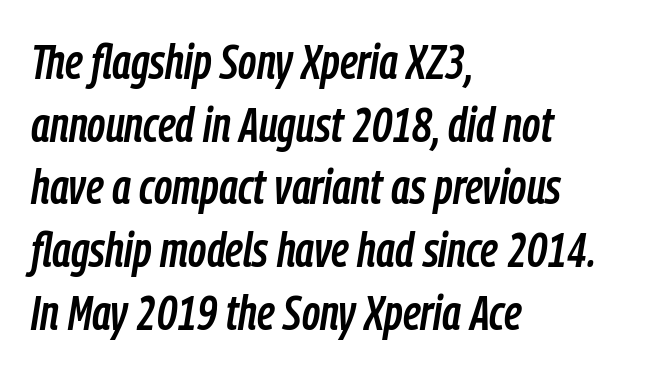
The image shows 49 px condensed type, italic (leaning right); set left-aligned, normal line spacing (1.28x), normal letter spacing, not underlined; low stroke contrast and a medium x-height.
